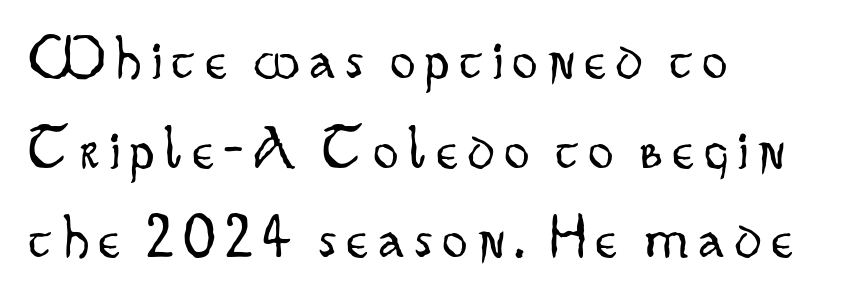
Looks like regular typesetting: each glyph gets only the width it needs. The letters stand straight up with perfectly vertical stems. Interline gaps are of average width in this sample. All the whitespace from short lines collects on the right. Nope, no serifs anywhere on these letters. Bare-footed words on every line.
